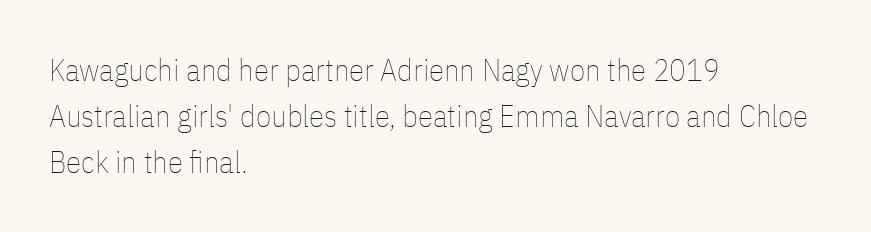
Horizontally, the lines are justified to the leading edge only. You could not count columns in this text — the font is proportionally spaced. Check under the words: just untouched page. Italic: no, the glyphs are upright roman. Weight: not bold — regular or lighter.
